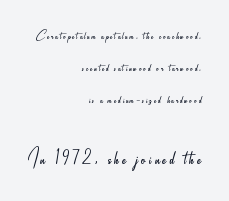
Q: Is the text bold? A: No.
Q: Is the text italic (slanted)? A: Yes.
Q: Is the text underlined? A: No.
Q: How is the paragraph aligned? A: Right-aligned.
Q: Is the spacing between lines tight, normal or loose? A: Loose.
Q: Which block of text is set in a larger size, the first (top) or the second (bottom)? A: The second (bottom) one.
